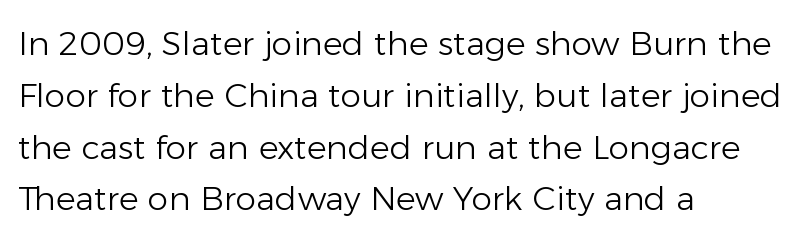
Spacing between characters is what you'd get straight out of the box. Looks like regular typesetting: each glyph gets only the width it needs. Is there any slant? The stems are plumb. Serif or sans? Sans — the stroke terminals are bare. This is not heavy type; no bold has been used. Reading down the column, the eye jumps a familiar distance to each next line.
